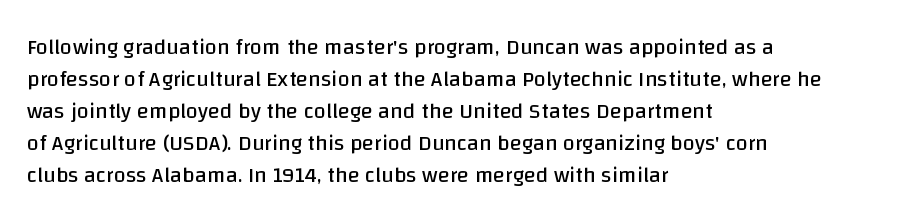
This sample uses an upright cut, with every glyph sitting square on the baseline. Check the space under the baseline: it is left empty. These lines are set flush left with a ragged right edge. Weight: not bold — regular or lighter.
